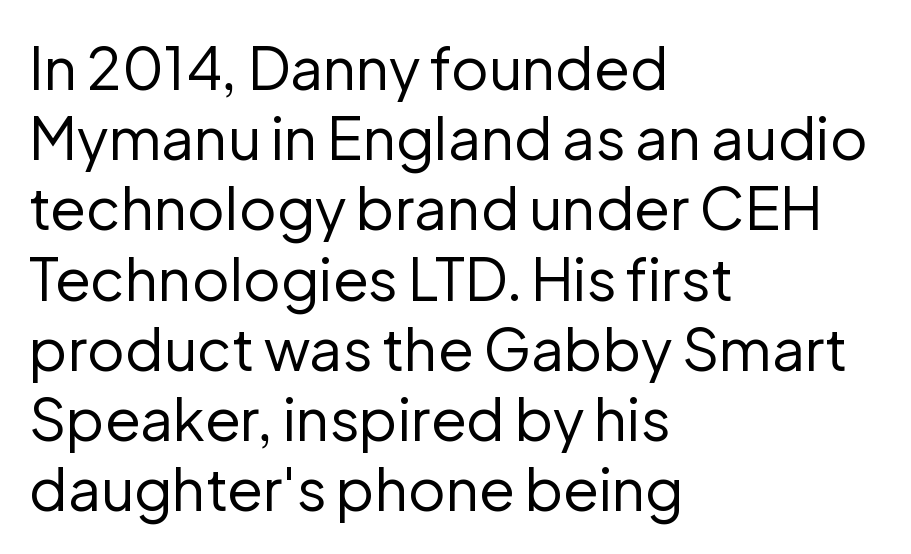
{"serif": "no", "italic": "no", "bold": "no", "weight": "regular", "width": "normal", "stroke_contrast": "low", "x_height": "medium", "monospaced": "no", "underline": "no", "align": "left", "line_spacing_ratio": 1.21, "letter_spacing": "normal", "letter_spacing_em": 0.0, "glyph_px": 58}
